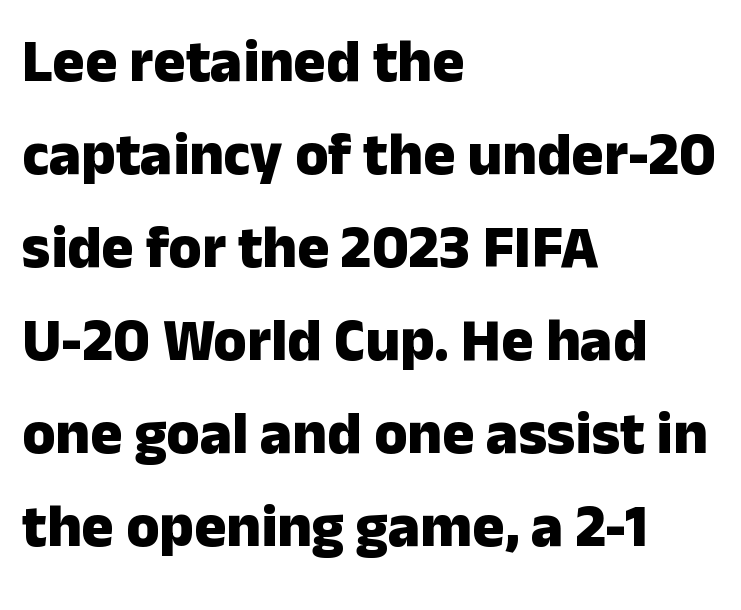
The image shows 60 px heavy sans-serif type, upright; set left-aligned, normal line spacing (1.55x), normal letter spacing, not underlined; low stroke contrast and a medium x-height.
